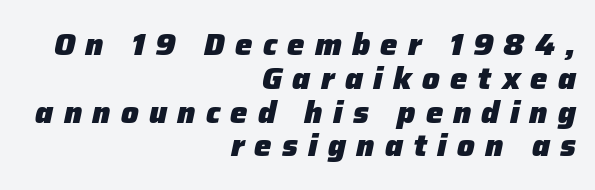
This is oblique type, the kind used for emphasis or titles. In terms of letterspacing, this is a distinctly airy, spread setting. The face used here has the dense, thick strokes of a bold. These lines stack with their right ends in a neat column. Only glyphs here, with clear space below each row. These lines are rendered in a variable-pitch font.
